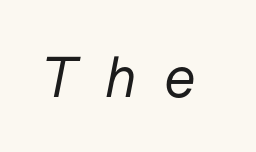
The image shows 58 px regular-weight type, italic (leaning right); set unusually wide letter spacing (+0.48 em), not underlined; low stroke contrast and a medium x-height.
